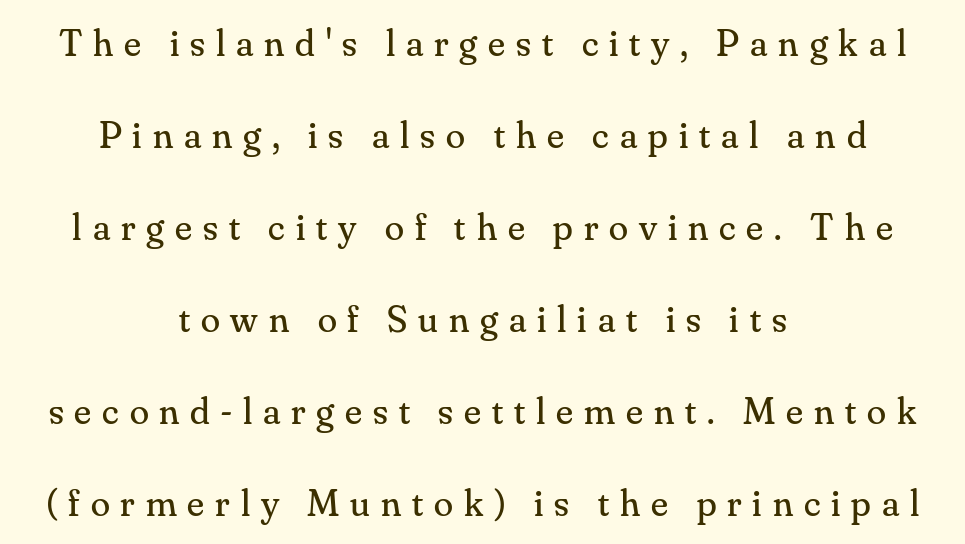
The rendering uses natural spacing where letterforms have individual widths. Is this a sans? No — the strokes have serifs. Teacher's note: observe the equal gaps on both sides — that is centered alignment. Whoever set this chose breathing room over compactness in the vertical rhythm. Weight class: somewhere from thin through regular. Someone cranked the tracking dial way up on this one.
